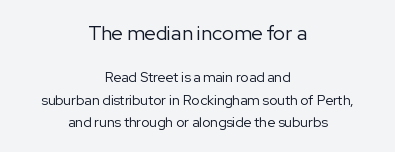
{"italic": "no", "bold": "no", "underline": "no", "align": "center", "line_spacing": "normal", "line_spacing_ratio": 1.61, "letter_spacing": "normal", "letter_spacing_em": 0.0, "larger_block": "first", "size_ratio": 1.43, "glyph_px": 20}
